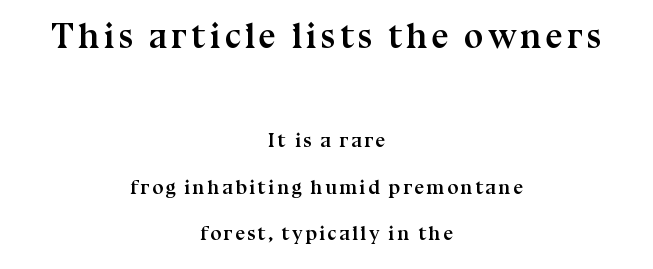
Caption: multi-line text, centered on the measure. Has an underline been added? It has not. Stroke thickness is high; the sample reads as a true bold. The type sits square on the baseline with zero lean. The upper block of text is set noticeably larger than the block beneath it. Yep, those are serifs on the letters.
